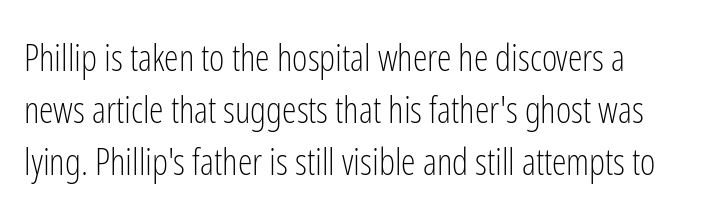
Do the characters align in a grid? No, the font is proportional. Baseline-to-baseline distance is the conventional proportion of letter height. Are there feet on the stems? There aren't — it's a sans. Ascenders rise straight up at ninety degrees. The face looks like a standard text weight, possibly lighter. No word sits above an underline.
